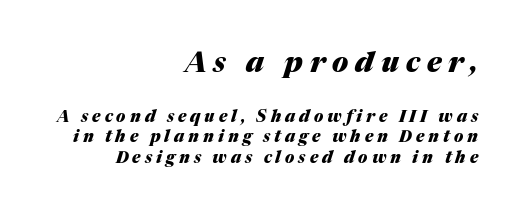
Regarding leading, the lines here are spaced in the standard way. Every letter is thick-stroked: bold, no question. What stands out about the letter spacing? Its width — letters are far apart. Line ends are locked; line starts wander. Descenders are the only things crossing below the line. Visually, the top section dominates because its glyphs are scaled up.
